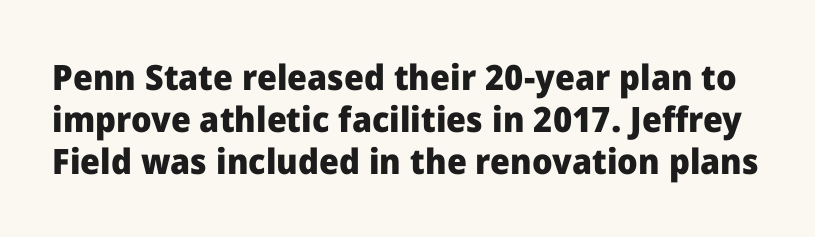
Q: Is the text bold? A: Yes.
Q: Is the text italic (slanted)? A: No, it is upright.
Q: Is the typeface a serif or a sans-serif typeface? A: Sans-serif.
Q: Is the text underlined? A: No.
Q: Is the spacing between letters normal or unusually wide? A: Normal.
Q: Width (condensed, normal, or wide)? A: Normal.
Q: Stroke contrast? A: Low.
Q: x-height? A: Medium.
Q: Monospaced? A: No.
